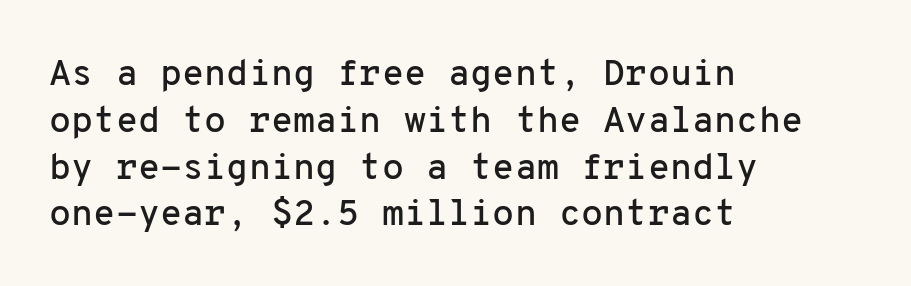
{"serif": "no", "italic": "no", "width": "normal", "stroke_contrast": "low", "x_height": "medium", "monospaced": "yes", "underline": "no", "align": "left", "line_spacing": "normal", "line_spacing_ratio": 1.3, "letter_spacing": "normal", "letter_spacing_em": 0.0, "glyph_px": 36}
